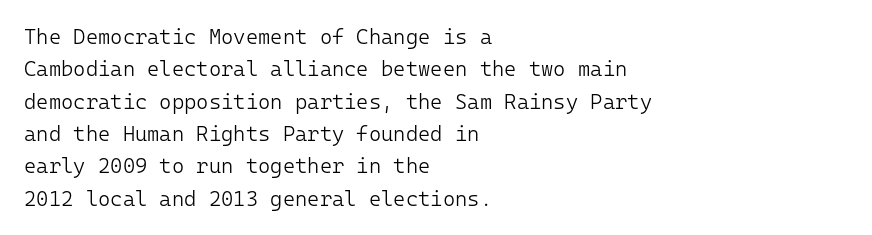
The image shows 21 px text type, upright; set left-aligned, normal line spacing (1.54x), normal letter spacing, not underlined.
